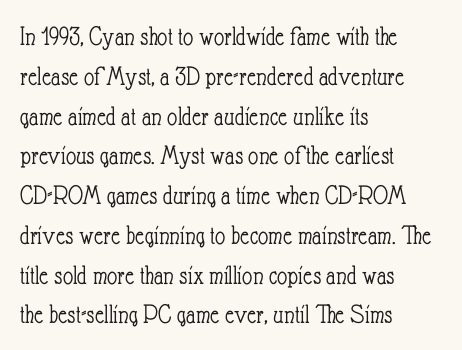
Q: Is the text bold? A: No.
Q: Is the text italic (slanted)? A: No, it is upright.
Q: Is the text underlined? A: No.
Q: How is the paragraph aligned? A: Left-aligned.
Q: Is the spacing between letters normal or unusually wide? A: Normal.
Q: Is the spacing between lines tight, normal or loose? A: Normal.
Q: Width (condensed, normal, or wide)? A: Condensed.
Q: Stroke contrast? A: Low.
Q: x-height? A: Small.
Q: Monospaced? A: No.
